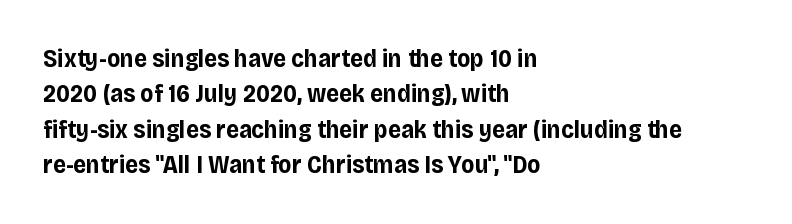
The strokes are fattened all the way to bold. Does the copy run flush right? No — it runs flush left. The face used here is rendered with its standard letterfit. Does the leading feel generous? No, just average. The typography opts for an upright posture over an oblique one.
